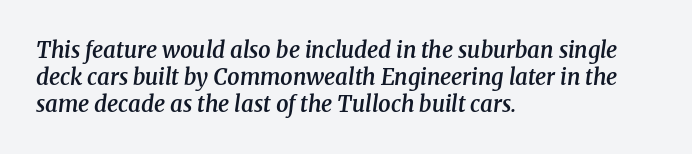
The gaps between neighbouring characters are ordinary and unremarkable. This rendering features lettering with no underline. In terms of weight, the rendering is demibold, just under bold. The text carries the slant typical of an italic or oblique font. Reading down the block, your eye returns to a fixed left position each line.
